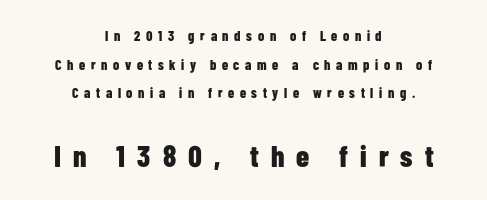
Typographic density is high because the face is bold. The gap between lines stays unmarked. The type is letterspaced generously, with wide tracking. Summary of vertical rhythm: relaxed, with wide interline spacing.
